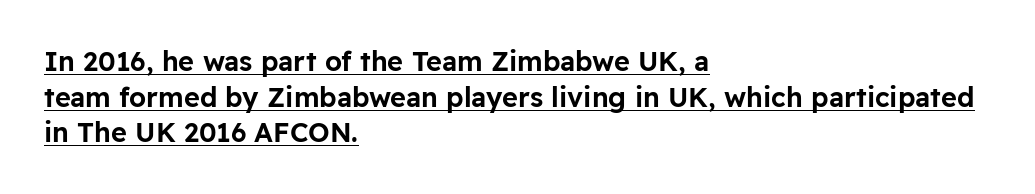
Q: Is the text italic (slanted)? A: No, it is upright.
Q: Is the text underlined? A: Yes.
Q: How is the paragraph aligned? A: Left-aligned.
Q: Is the spacing between letters normal or unusually wide? A: Normal.
Q: Is the spacing between lines tight, normal or loose? A: Normal.
